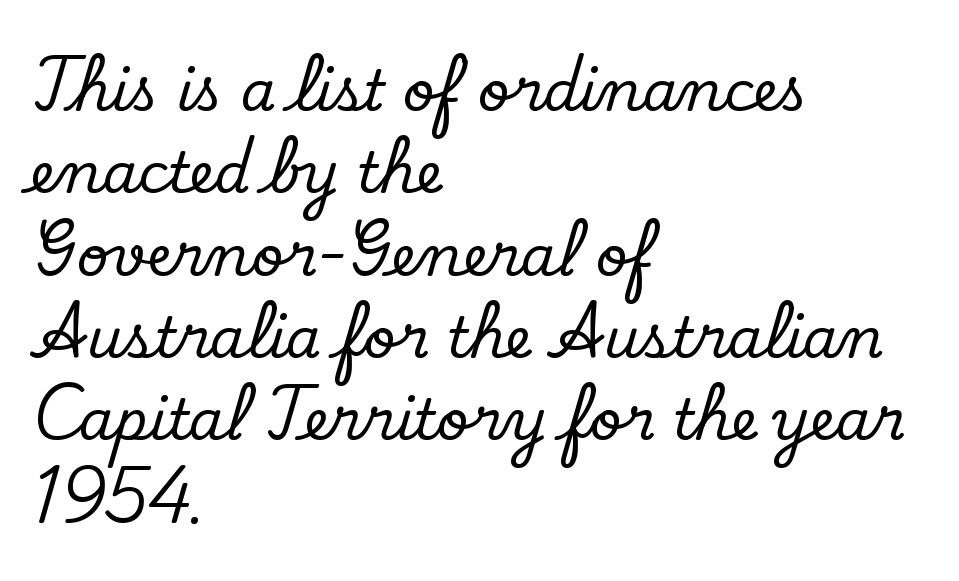
{"serif": "yes", "width": "normal", "stroke_contrast": "low", "x_height": "small", "monospaced": "no", "underline": "no", "align": "left", "line_spacing": "normal", "line_spacing_ratio": 1.47, "letter_spacing": "normal", "letter_spacing_em": 0.0, "glyph_px": 56}
